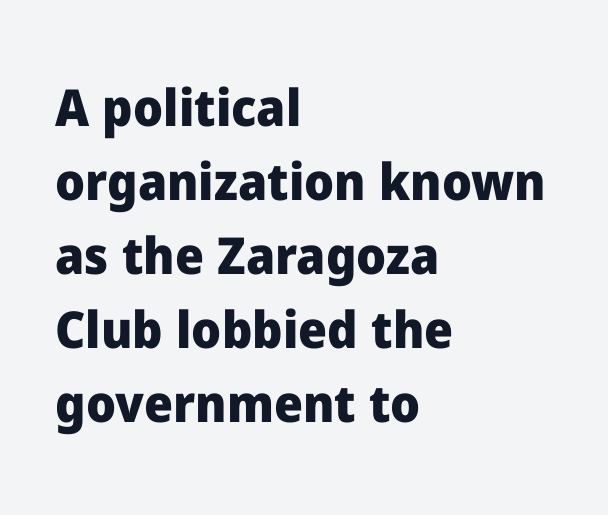
How are the letters spaced? Ordinarily, with no added tracking. Words float on clear page, feet unadorned. Observe the absence of serifs on each vertical stroke in this sample. Strokes here are thick enough to call this a true bold. Teacher's note: observe the even left margin — that is flush-left alignment. One glance says typical: line gaps are just what's usual.
